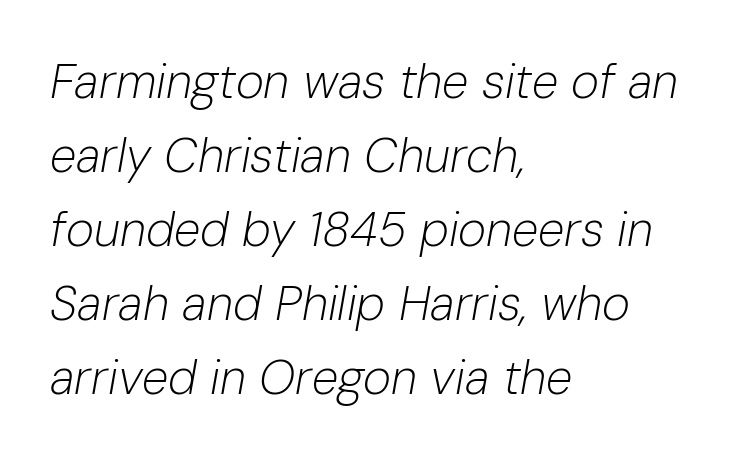
Q: Is the text bold? A: No.
Q: Is the text italic (slanted)? A: Yes, it leans right by about 10 degrees.
Q: Is the text underlined? A: No.
Q: How is the paragraph aligned? A: Left-aligned.
Q: Is the spacing between letters normal or unusually wide? A: Normal.
Q: Is the spacing between lines tight, normal or loose? A: Normal.
Q: Width (condensed, normal, or wide)? A: Normal.
Q: Stroke contrast? A: Low.
Q: x-height? A: Medium.
Q: Monospaced? A: No.
